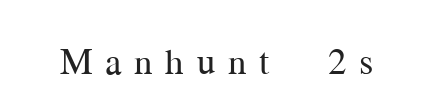
{"serif": "yes", "italic": "no", "bold": "no", "weight": "regular", "width": "normal", "stroke_contrast": "medium", "x_height": "medium", "monospaced": "no", "underline": "no", "letter_spacing": "wide", "letter_spacing_em": 0.34, "glyph_px": 37}
